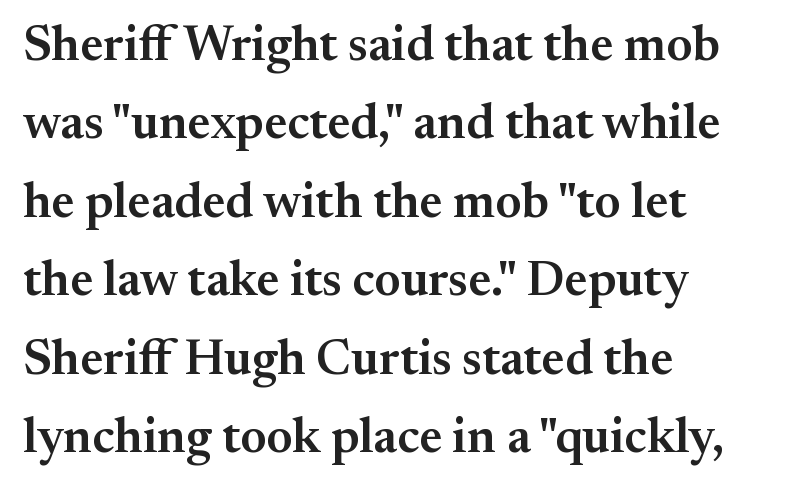
The image shows 50 px semibold serif type, upright; set left-aligned, normal line spacing (1.57x), normal letter spacing, not underlined; medium stroke contrast and a small x-height.
